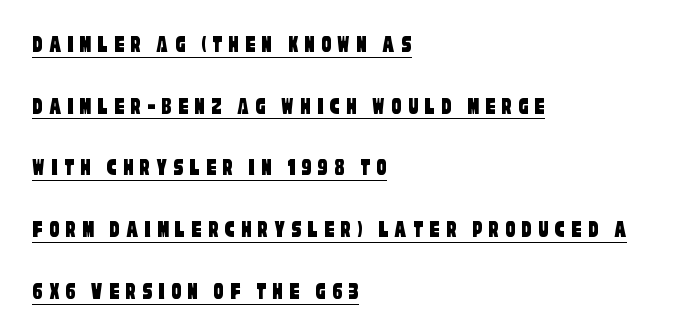
Check the space under the baseline: a stroke is drawn there. The passage is arranged the way most books set body copy — flush left. Interline gaps are noticeably wide in this sample. The gaps between neighbouring characters are conspicuously large.
